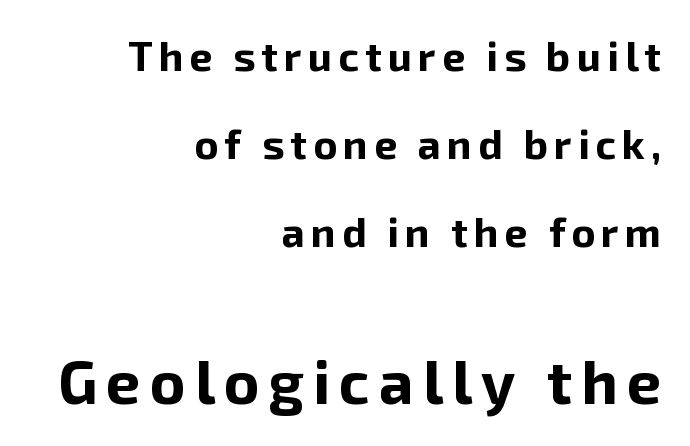
The lettering stays uniformly vertical, giving the passage a roman look. Successive baselines arrive slowly, with a big drop between each. The glyphs in this specimen are sans serif. Does the weight exceed regular? Yes, all the way to bold. Which margin do the lines hug? The right one — the left edge is uneven. Plain, unruled lines of type.
